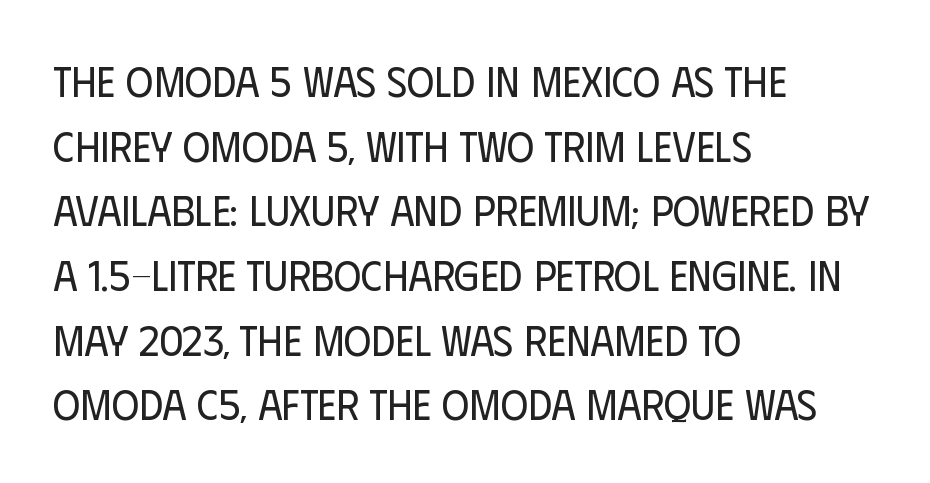
{"serif": "no", "italic": "no", "bold": "no", "weight": "regular", "width": "condensed", "stroke_contrast": "low", "x_height": "large", "monospaced": "no", "underline": "no", "align": "left", "line_spacing": "normal", "line_spacing_ratio": 1.54, "letter_spacing": "normal", "letter_spacing_em": 0.0, "glyph_px": 42}
